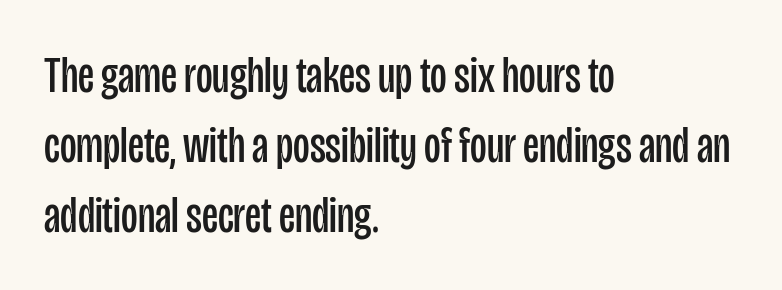
Q: Is the text bold? A: No.
Q: Is the text italic (slanted)? A: No, it is upright.
Q: Is the typeface a serif or a sans-serif typeface? A: Sans-serif.
Q: Is the text underlined? A: No.
Q: How is the paragraph aligned? A: Left-aligned.
Q: Is the spacing between letters normal or unusually wide? A: Normal.
Q: Is the spacing between lines tight, normal or loose? A: Normal.
Q: Width (condensed, normal, or wide)? A: Condensed.
Q: Stroke contrast? A: Low.
Q: x-height? A: Large.
Q: Monospaced? A: No.
